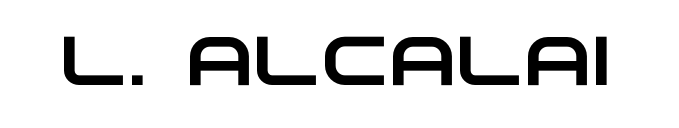
Q: Is the typeface a serif or a sans-serif typeface? A: Sans-serif.
Q: Is the text underlined? A: No.
Q: Is the spacing between letters normal or unusually wide? A: Normal.
Q: Width (condensed, normal, or wide)? A: Wide.
Q: Stroke contrast? A: Low.
Q: x-height? A: Large.
Q: Monospaced? A: No.
